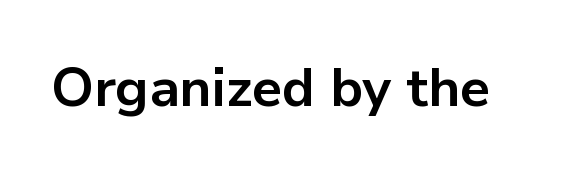
{"serif": "no", "italic": "no", "bold": "yes", "weight": "bold", "width": "normal", "stroke_contrast": "low", "x_height": "medium", "monospaced": "no", "underline": "no", "letter_spacing": "normal", "letter_spacing_em": 0.0, "glyph_px": 54}
